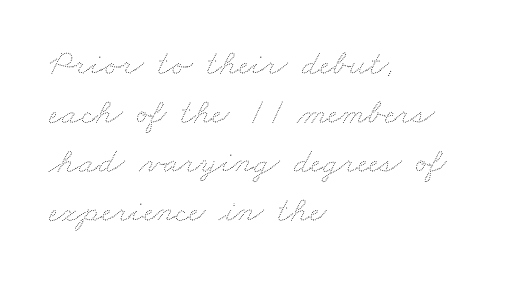
Q: Is the text bold? A: No.
Q: Is the text underlined? A: No.
Q: How is the paragraph aligned? A: Left-aligned.
Q: Is the spacing between letters normal or unusually wide? A: Normal.
Q: Is the spacing between lines tight, normal or loose? A: Normal.
Q: Width (condensed, normal, or wide)? A: Wide.
Q: Stroke contrast? A: Medium.
Q: x-height? A: Small.
Q: Monospaced? A: No.
